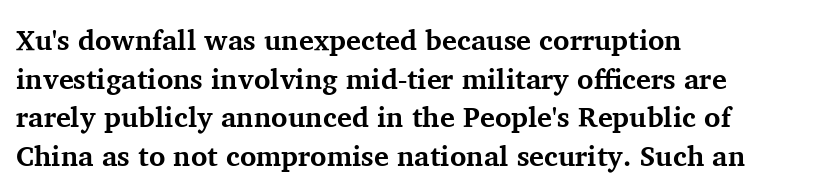
{"serif": "yes", "italic": "no", "bold": "yes", "weight": "bold", "width": "normal", "stroke_contrast": "medium", "x_height": "medium", "monospaced": "no", "underline": "no", "align": "left", "line_spacing": "normal", "line_spacing_ratio": 1.38, "letter_spacing": "normal", "letter_spacing_em": 0.0, "glyph_px": 28}
